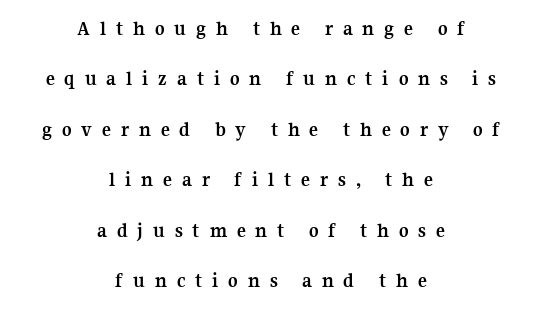
{"italic": "no", "bold": "yes", "underline": "no", "align": "center", "line_spacing": "loose", "line_spacing_ratio": 2.4, "letter_spacing": "wide", "letter_spacing_em": 0.47, "glyph_px": 21}
